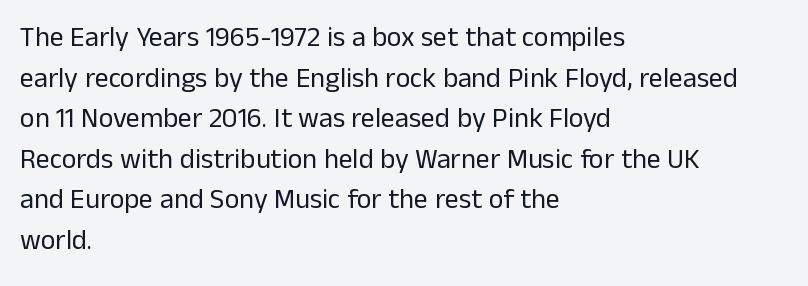
The image shows 28 px regular-weight sans-serif type, upright; set left-aligned, normal line spacing (1.45x), normal letter spacing, not underlined; low stroke contrast and a medium x-height.
